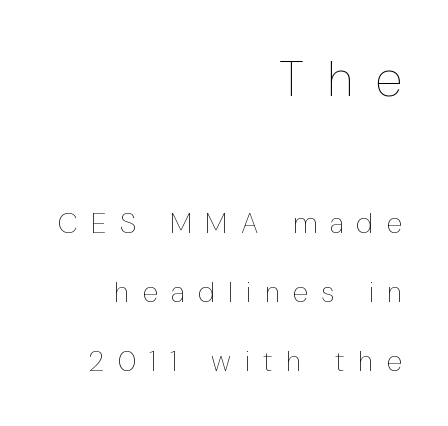
{"italic": "no", "bold": "no", "weight": "thin", "width": "condensed", "stroke_contrast": "low", "x_height": "medium", "monospaced": "no", "underline": "no", "align": "right", "line_spacing": "loose", "line_spacing_ratio": 2.37, "letter_spacing": "wide", "letter_spacing_em": 0.46, "larger_block": "first", "size_ratio": 1.72, "glyph_px": 50}
